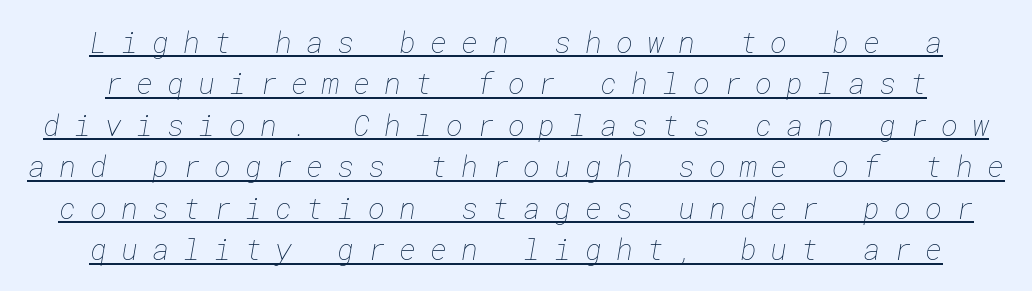
Q: Is the text bold? A: No.
Q: Is the text underlined? A: Yes.
Q: Is the spacing between letters normal or unusually wide? A: Unusually wide.
Q: Is the spacing between lines tight, normal or loose? A: Normal.
Q: Width (condensed, normal, or wide)? A: Normal.
Q: Stroke contrast? A: Low.
Q: x-height? A: Medium.
